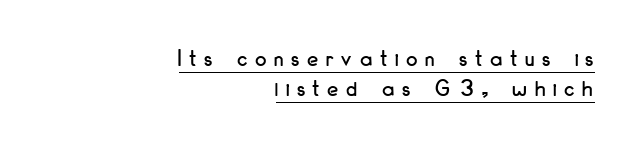
Q: Is the text italic (slanted)? A: No, it is upright.
Q: Is the text underlined? A: Yes.
Q: How is the paragraph aligned? A: Right-aligned.
Q: Is the spacing between letters normal or unusually wide? A: Unusually wide.
